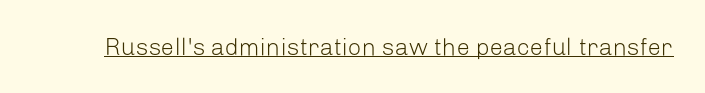
The image shows 24 px text type, upright; set normal letter spacing, underlined.
